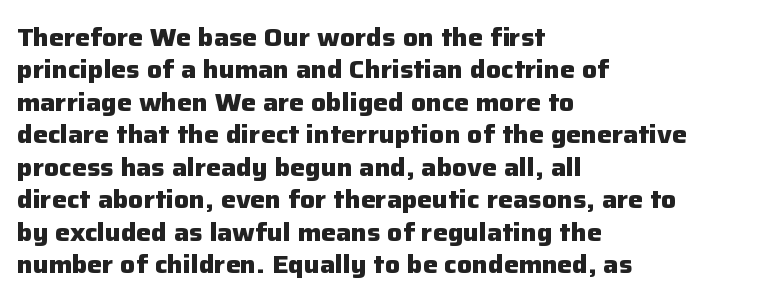
{"italic": "no", "bold": "yes", "underline": "no", "align": "left", "line_spacing": "normal", "line_spacing_ratio": 1.3, "letter_spacing": "normal", "letter_spacing_em": 0.0, "glyph_px": 25}
